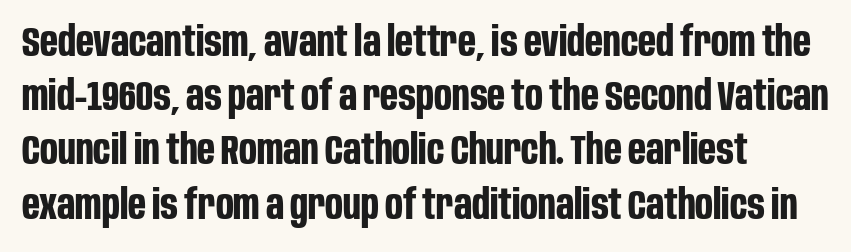
The lettering holds an erect, upright posture throughout. Are there feet on the stems? There aren't — it's a sans. Characters follow at the spacing the type designer built in. These lines are rendered in a variable-pitch font. The strip under each line holds only bare page.
